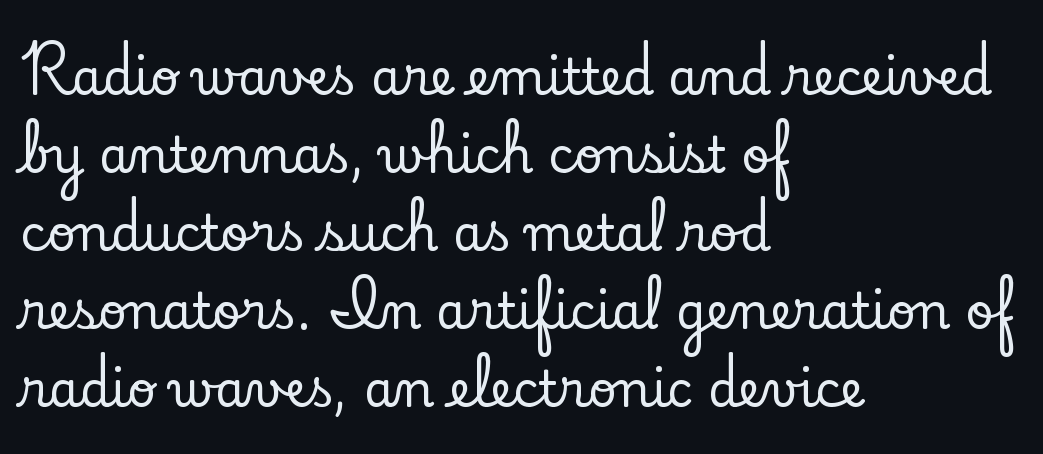
Q: Is the text italic (slanted)? A: No, it is upright.
Q: Is the typeface a serif or a sans-serif typeface? A: Serif.
Q: Is the text underlined? A: No.
Q: How is the paragraph aligned? A: Left-aligned.
Q: Is the spacing between letters normal or unusually wide? A: Normal.
Q: Is the spacing between lines tight, normal or loose? A: Normal.
Q: Width (condensed, normal, or wide)? A: Normal.
Q: Stroke contrast? A: Low.
Q: x-height? A: Small.
Q: Monospaced? A: No.
